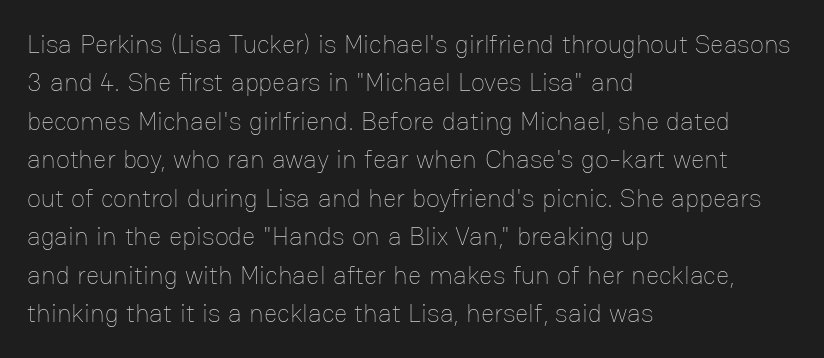
{"italic": "no", "bold": "no", "underline": "no", "align": "left", "line_spacing": "normal", "line_spacing_ratio": 1.48, "letter_spacing": "normal", "letter_spacing_em": 0.0, "glyph_px": 26}
